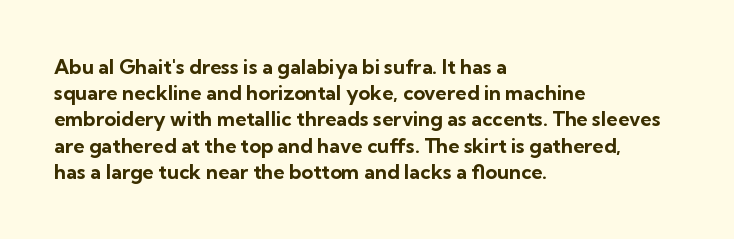
The image shows 20 px bold type, upright; set left-aligned, normal line spacing (1.31x), normal letter spacing, not underlined.
